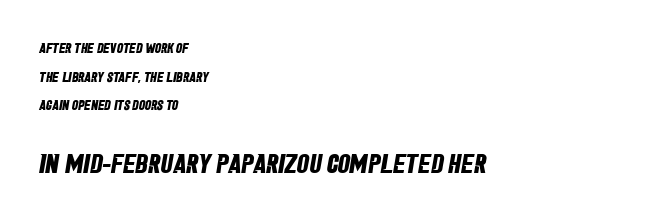
Q: Is the text bold? A: Yes.
Q: Is the text underlined? A: No.
Q: How is the paragraph aligned? A: Left-aligned.
Q: Is the spacing between letters normal or unusually wide? A: Normal.
Q: Is the spacing between lines tight, normal or loose? A: Loose.
Q: Which block of text is set in a larger size, the first (top) or the second (bottom)? A: The second (bottom) one.
